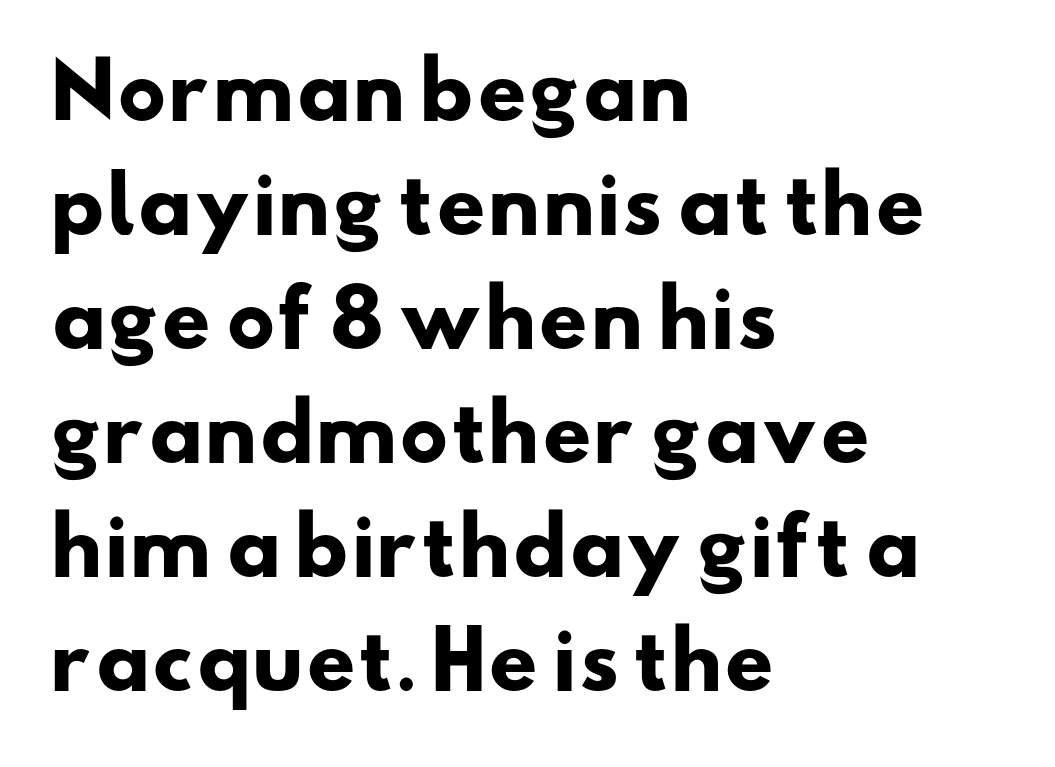
The type is set solid horizontally, with unmodified tracking. Is this a fixed-width face? No — the glyphs have proportional, varying widths. Layout note: lines flush left. Serif or sans? Sans — the stroke terminals are bare.
